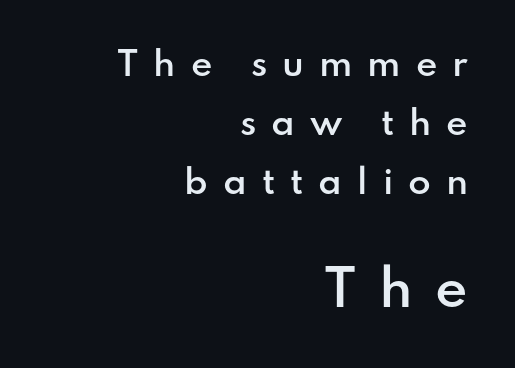
Q: Is the text bold? A: Semi-bold.
Q: Is the text italic (slanted)? A: No, it is upright.
Q: Is the typeface a serif or a sans-serif typeface? A: Sans-serif.
Q: Is the text underlined? A: No.
Q: How is the paragraph aligned? A: Right-aligned.
Q: Is the spacing between letters normal or unusually wide? A: Unusually wide.
Q: Which block of text is set in a larger size, the first (top) or the second (bottom)? A: The second (bottom) one.
Q: Width (condensed, normal, or wide)? A: Normal.
Q: Stroke contrast? A: Low.
Q: x-height? A: Small.
Q: Monospaced? A: No.
